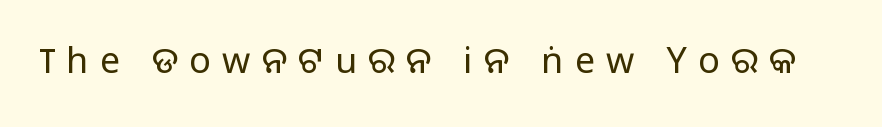
Is this a sans? Yes — the strokes have no serifs. The face looks like a standard text weight, possibly lighter. Note the varied advance widths — an 'i' is clearly narrower than an 'm'. There is plenty of visible air inserted between adjacent glyphs.
